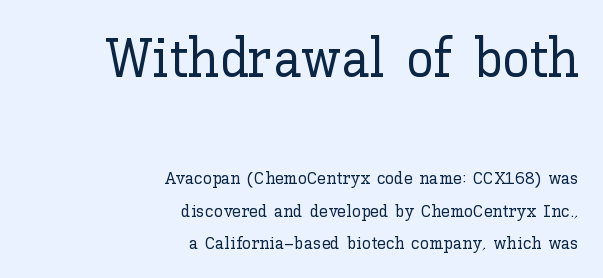
The image shows 55 px text type, upright; set right-aligned, line spacing 1.79x, normal letter spacing, not underlined; the first (top) block is 3.06x larger; low stroke contrast and a medium x-height.
